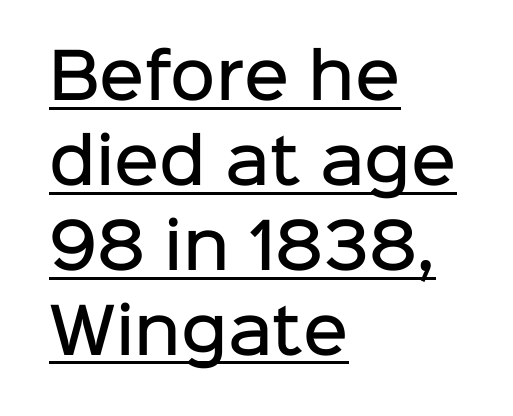
{"serif": "no", "italic": "no", "bold": "semi", "weight": "semibold", "width": "normal", "stroke_contrast": "low", "x_height": "medium", "monospaced": "no", "underline": "yes", "align": "left", "line_spacing": "normal", "line_spacing_ratio": 1.37, "letter_spacing": "normal", "letter_spacing_em": 0.0, "glyph_px": 62}
